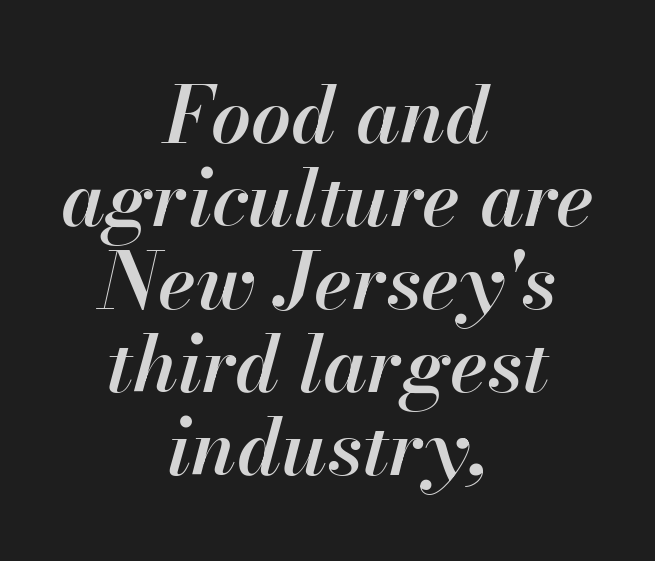
Q: Is the text bold? A: Semi-bold.
Q: Is the text italic (slanted)? A: Yes, it leans right by about 13 degrees.
Q: Is the text underlined? A: No.
Q: How is the paragraph aligned? A: Centered.
Q: Is the spacing between letters normal or unusually wide? A: Normal.
Q: Is the spacing between lines tight, normal or loose? A: Tight.
Q: Width (condensed, normal, or wide)? A: Normal.
Q: Stroke contrast? A: High.
Q: x-height? A: Small.
Q: Monospaced? A: No.
